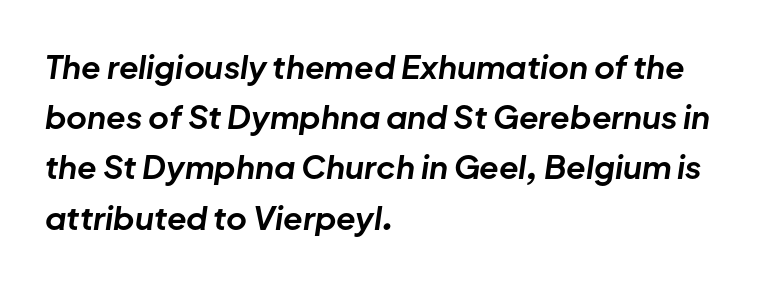
The rendering uses a moderate line-height, typical for paragraphs. This sample is left-justified, so line endings fall wherever the words run out. The font is running at its bold setting. No extra tracking has been applied to these lines.
